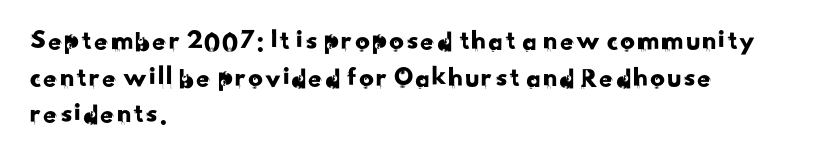
The image shows 29 px sans-serif type; set left-aligned, normal line spacing (1.26x), normal letter spacing, not underlined; low stroke contrast and a small x-height.
